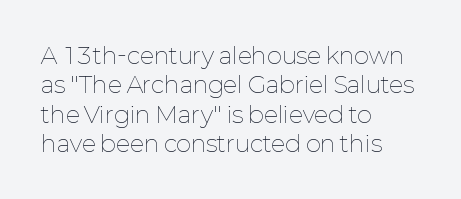
Q: Is the text bold? A: No.
Q: Is the text italic (slanted)? A: No, it is upright.
Q: Is the text underlined? A: No.
Q: How is the paragraph aligned? A: Left-aligned.
Q: Is the spacing between letters normal or unusually wide? A: Normal.
Q: Is the spacing between lines tight, normal or loose? A: Normal.
